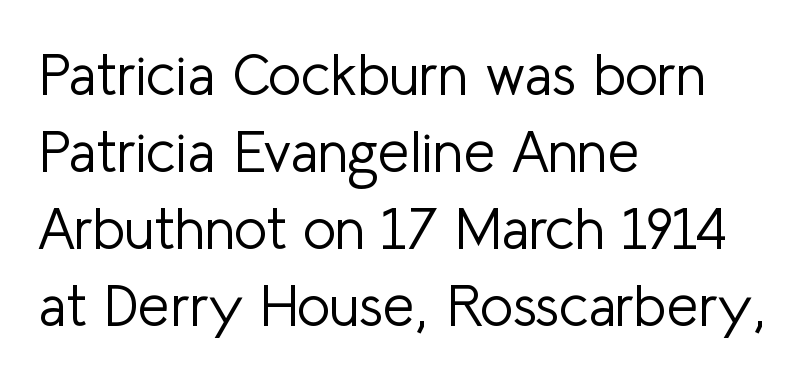
The image shows 57 px light sans-serif type, upright; set left-aligned, normal line spacing (1.35x), normal letter spacing, not underlined; low stroke contrast and a medium x-height.
